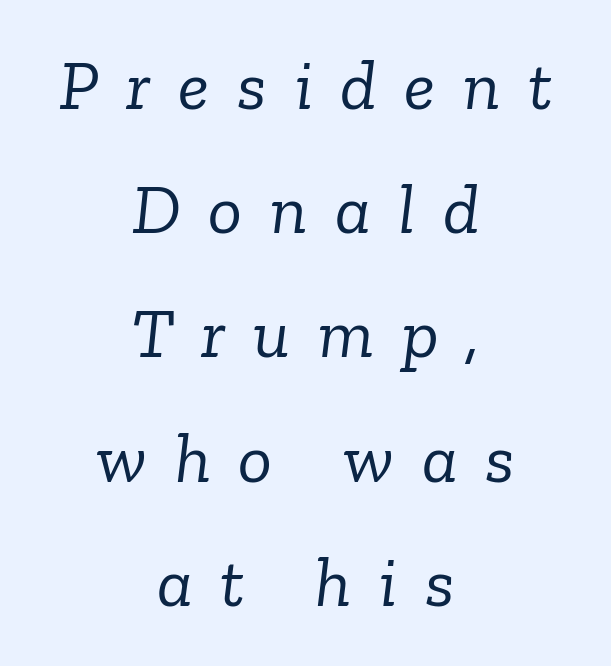
The image shows 71 px light serif type, italic (leaning right); set centered, line spacing 1.75x, unusually wide letter spacing (+0.39 em), not underlined; low stroke contrast and a medium x-height.
